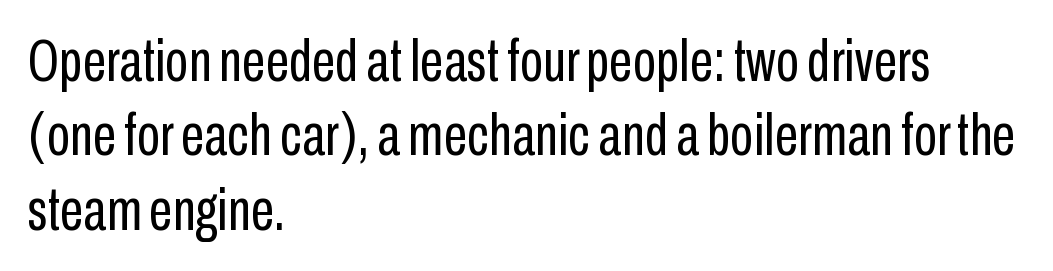
{"serif": "no", "italic": "no", "bold": "no", "weight": "regular", "width": "condensed", "stroke_contrast": "low", "x_height": "medium", "monospaced": "no", "underline": "no", "align": "left", "line_spacing_ratio": 1.24, "letter_spacing": "normal", "letter_spacing_em": 0.0, "glyph_px": 60}
